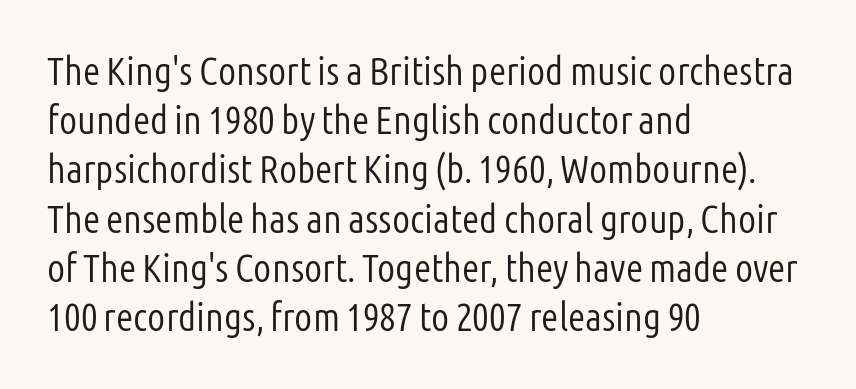
The image shows 40 px light, condensed sans-serif type, upright; set left-aligned, line spacing 1.23x, normal letter spacing, not underlined; low stroke contrast and a medium x-height.
